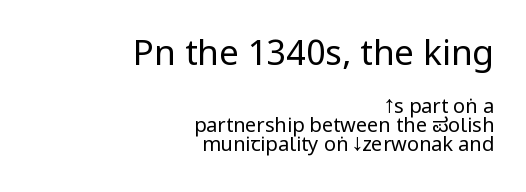
The image shows 35 px regular-weight, condensed sans-serif type, upright; set right-aligned, tight line spacing (0.96x), normal letter spacing, not underlined; the first (top) block is 1.75x larger; low stroke contrast and a large x-height.
